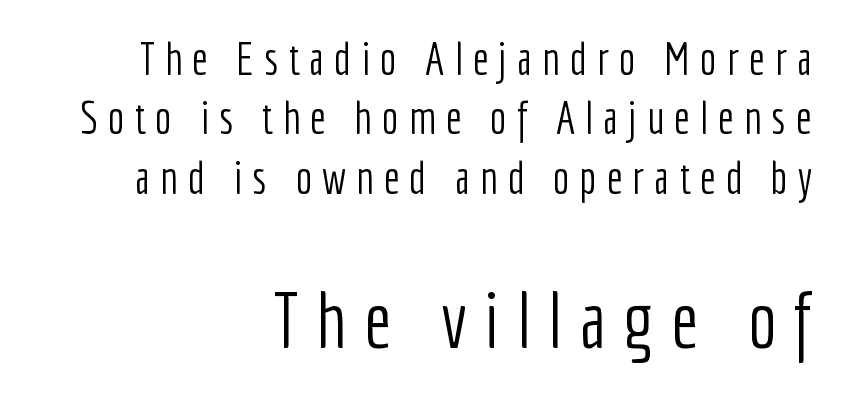
One glance says typical: line gaps are just what's usual. The area under the type is left untouched. Every character sits straight up, as roman type does. Character widths vary here, with narrow letters taking less room than wide ones. If you squint, the bottom block still reads clearly — it's the larger of the two.
